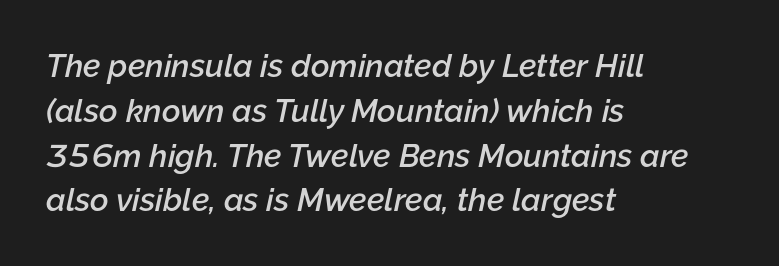
The passage shown has conventional tracking throughout. Reading down the column, the eye jumps a familiar distance to each next line. Which margin do the lines hug? The left one — the right edge is uneven. The sample has been set in demibold, a notch under bold.
